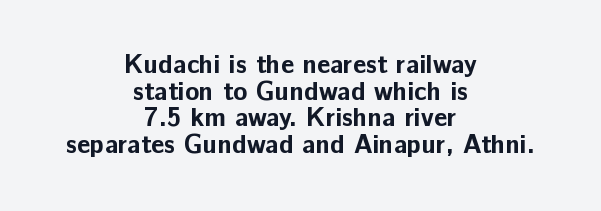
{"italic": "no", "bold": "yes", "underline": "no", "align": "center", "line_spacing": "tight", "line_spacing_ratio": 1.02, "letter_spacing": "normal", "letter_spacing_em": 0.0, "glyph_px": 26}
